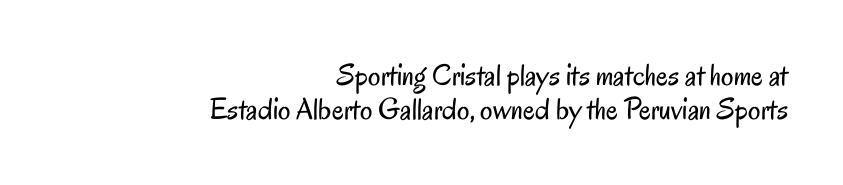
Compared with typical paragraphs, the rows here are closer together. Decoration check: the copy has no underline. Each letter keeps its own natural width here, so spacing adapts to shape. Stems and bowls with no extra thickness — not bold. The compositor pushed each line to the right boundary. How are the letters spaced? Ordinarily, with no added tracking.
